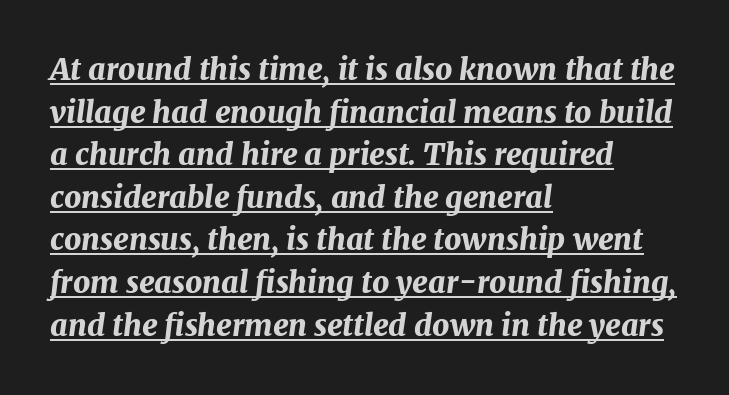
Q: Is the text bold? A: Yes.
Q: Is the text italic (slanted)? A: Yes, it leans right by about 7 degrees.
Q: Is the text underlined? A: Yes.
Q: How is the paragraph aligned? A: Left-aligned.
Q: Is the spacing between letters normal or unusually wide? A: Normal.
Q: Is the spacing between lines tight, normal or loose? A: Normal.
Q: Width (condensed, normal, or wide)? A: Normal.
Q: Stroke contrast? A: Medium.
Q: x-height? A: Medium.
Q: Monospaced? A: No.
